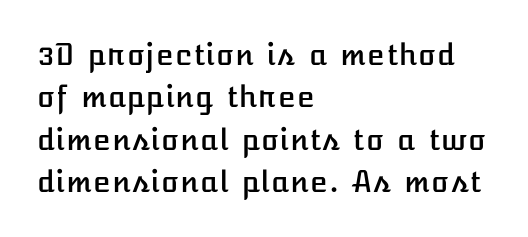
Q: Is the text italic (slanted)? A: No, it is upright.
Q: Is the text underlined? A: No.
Q: How is the paragraph aligned? A: Left-aligned.
Q: Is the spacing between letters normal or unusually wide? A: Normal.
Q: Is the spacing between lines tight, normal or loose? A: Normal.
Q: Width (condensed, normal, or wide)? A: Normal.
Q: Stroke contrast? A: Low.
Q: x-height? A: Medium.
